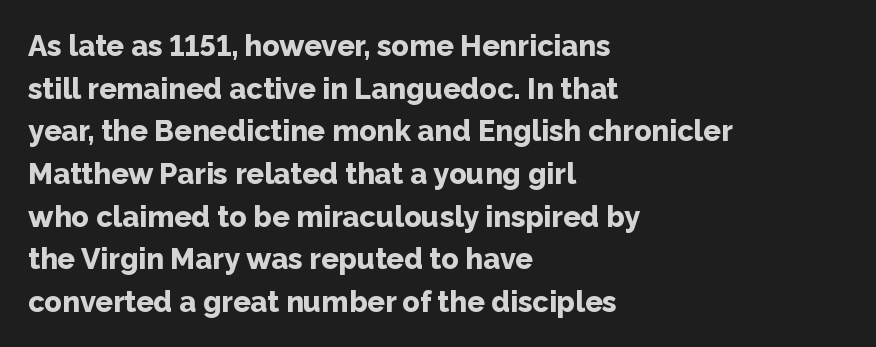
The image shows 29 px bold sans-serif type, upright; set left-aligned, normal line spacing (1.47x), normal letter spacing, not underlined; low stroke contrast and a medium x-height.
